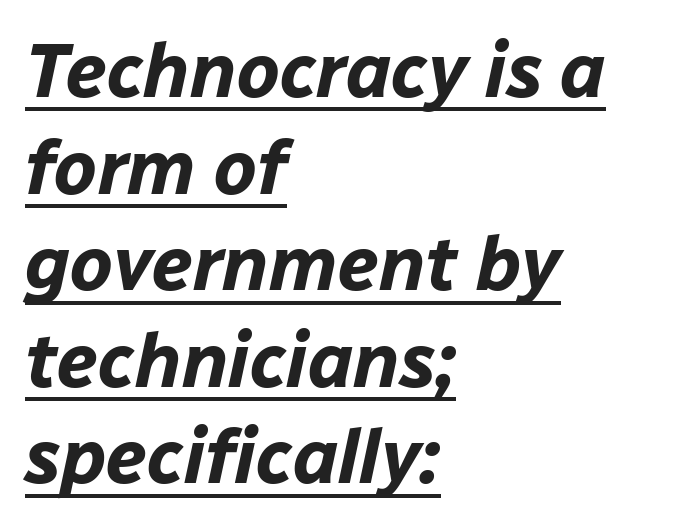
Q: Is the text bold? A: Yes.
Q: Is the text italic (slanted)? A: Yes, it leans right by about 12 degrees.
Q: Is the text underlined? A: Yes.
Q: How is the paragraph aligned? A: Left-aligned.
Q: Is the spacing between letters normal or unusually wide? A: Normal.
Q: Is the spacing between lines tight, normal or loose? A: Normal.
Q: Width (condensed, normal, or wide)? A: Normal.
Q: Stroke contrast? A: Low.
Q: x-height? A: Medium.
Q: Monospaced? A: No.
